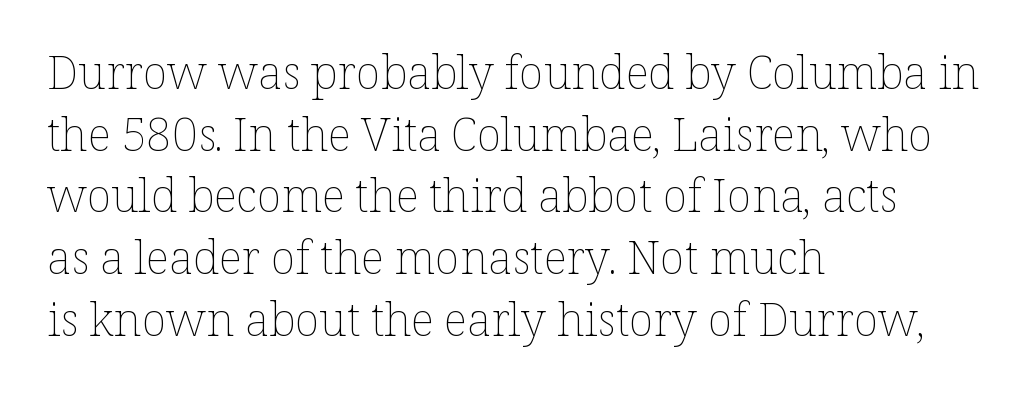
{"italic": "no", "bold": "no", "weight": "thin", "width": "normal", "stroke_contrast": "low", "x_height": "medium", "monospaced": "no", "underline": "no", "align": "left", "line_spacing": "normal", "line_spacing_ratio": 1.34, "letter_spacing": "normal", "letter_spacing_em": 0.0, "glyph_px": 46}
